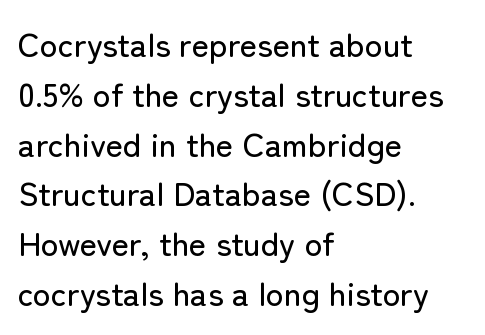
{"serif": "no", "italic": "no", "width": "normal", "stroke_contrast": "low", "x_height": "medium", "monospaced": "no", "underline": "no", "align": "left", "line_spacing": "normal", "line_spacing_ratio": 1.51, "letter_spacing": "normal", "letter_spacing_em": 0.0, "glyph_px": 33}
